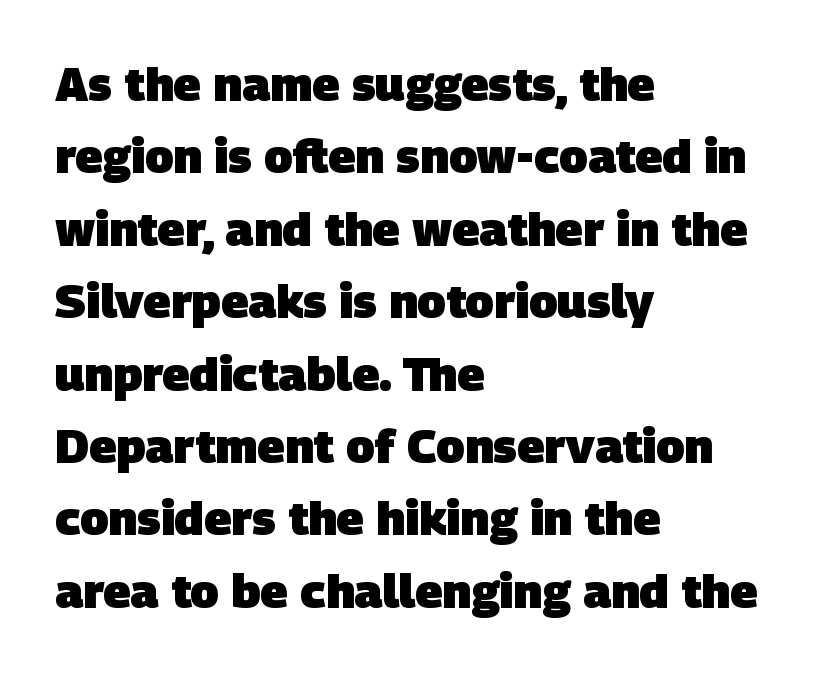
The image shows 47 px heavy sans-serif type; set left-aligned, normal line spacing (1.54x), normal letter spacing, not underlined; low stroke contrast and a large x-height.
